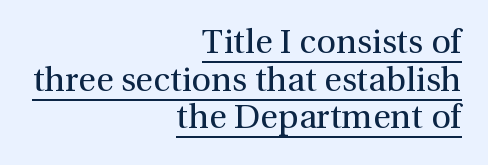
When letters stand straight like this, we call the style roman or upright. Looks like regular typesetting: each glyph gets only the width it needs. Whoever set this chose condensed vertical rhythm over breathing room. Letterform terminals end in serifs throughout the passage. This sample is right-justified, so line beginnings fall wherever the words allow.
